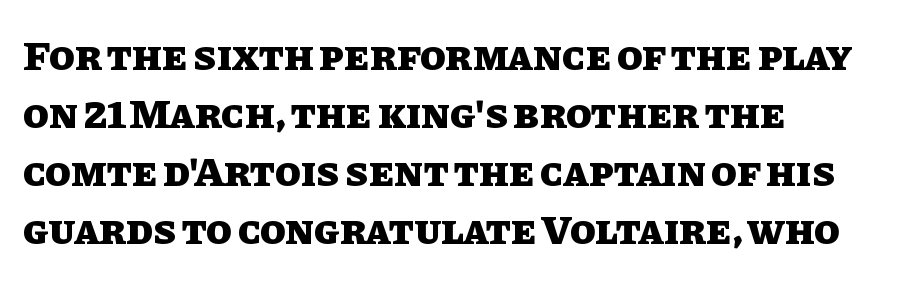
{"italic": "no", "bold": "yes", "weight": "heavy", "width": "normal", "stroke_contrast": "low", "x_height": "large", "monospaced": "no", "underline": "no", "align": "left", "line_spacing": "normal", "line_spacing_ratio": 1.38, "letter_spacing": "normal", "letter_spacing_em": 0.0, "glyph_px": 42}
